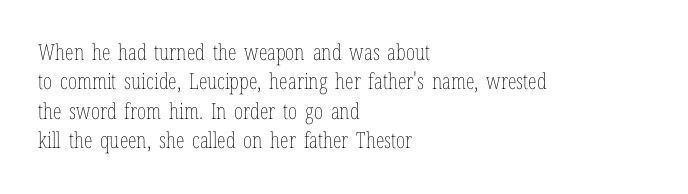
Q: Is the text bold? A: No.
Q: Is the text italic (slanted)? A: No, it is upright.
Q: Is the text underlined? A: No.
Q: How is the paragraph aligned? A: Left-aligned.
Q: Is the spacing between letters normal or unusually wide? A: Normal.
Q: Is the spacing between lines tight, normal or loose? A: Normal.
